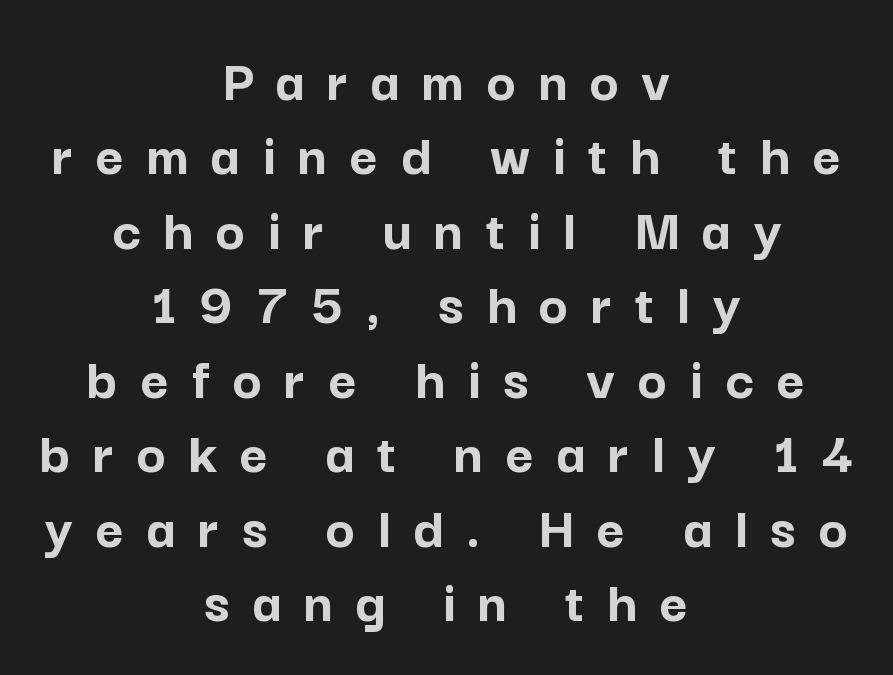
Q: Is the text bold? A: Yes.
Q: Is the text italic (slanted)? A: No, it is upright.
Q: Is the typeface a serif or a sans-serif typeface? A: Sans-serif.
Q: Is the text underlined? A: No.
Q: How is the paragraph aligned? A: Centered.
Q: Is the spacing between letters normal or unusually wide? A: Unusually wide.
Q: Width (condensed, normal, or wide)? A: Normal.
Q: Stroke contrast? A: Low.
Q: x-height? A: Medium.
Q: Monospaced? A: No.
